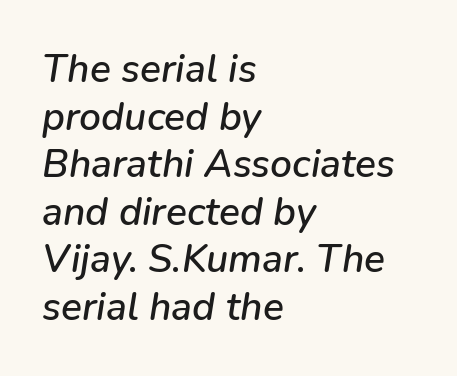
Q: Is the text italic (slanted)? A: Yes, it leans right by about 9 degrees.
Q: Is the text underlined? A: No.
Q: How is the paragraph aligned? A: Left-aligned.
Q: Is the spacing between letters normal or unusually wide? A: Normal.
Q: Width (condensed, normal, or wide)? A: Normal.
Q: Stroke contrast? A: Low.
Q: x-height? A: Medium.
Q: Monospaced? A: No.
